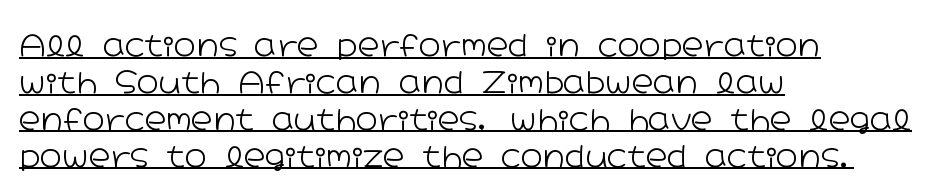
The image shows 30 px light, wide sans-serif type, upright; set left-aligned, line spacing 1.23x, normal letter spacing, underlined; low stroke contrast and a medium x-height.
